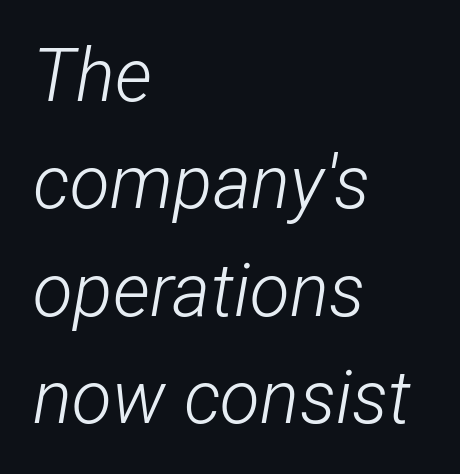
Q: Is the text bold? A: No.
Q: Is the text italic (slanted)? A: Yes, it leans right by about 12 degrees.
Q: Is the text underlined? A: No.
Q: How is the paragraph aligned? A: Left-aligned.
Q: Is the spacing between letters normal or unusually wide? A: Normal.
Q: Is the spacing between lines tight, normal or loose? A: Normal.
Q: Width (condensed, normal, or wide)? A: Condensed.
Q: Stroke contrast? A: Low.
Q: x-height? A: Medium.
Q: Monospaced? A: No.
